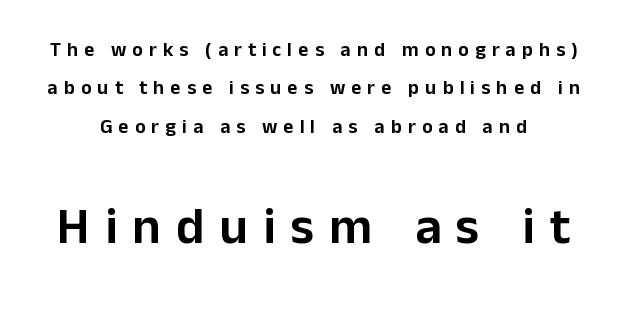
Q: Is the text italic (slanted)? A: No, it is upright.
Q: Is the typeface a serif or a sans-serif typeface? A: Sans-serif.
Q: Is the text underlined? A: No.
Q: Is the spacing between letters normal or unusually wide? A: Unusually wide.
Q: Is the spacing between lines tight, normal or loose? A: Loose.
Q: Which block of text is set in a larger size, the first (top) or the second (bottom)? A: The second (bottom) one.
Q: Width (condensed, normal, or wide)? A: Normal.
Q: Stroke contrast? A: Low.
Q: x-height? A: Medium.
Q: Monospaced? A: No.
